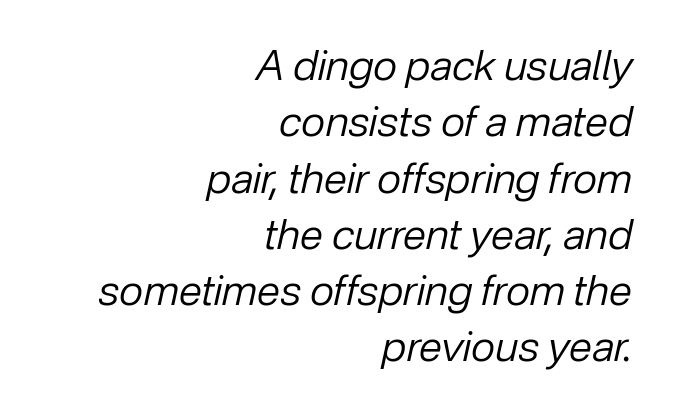
Q: Is the text bold? A: No.
Q: Is the text italic (slanted)? A: Yes, it leans right by about 12 degrees.
Q: Is the text underlined? A: No.
Q: How is the paragraph aligned? A: Right-aligned.
Q: Is the spacing between letters normal or unusually wide? A: Normal.
Q: Is the spacing between lines tight, normal or loose? A: Normal.
Q: Width (condensed, normal, or wide)? A: Normal.
Q: Stroke contrast? A: Low.
Q: x-height? A: Medium.
Q: Monospaced? A: No.
